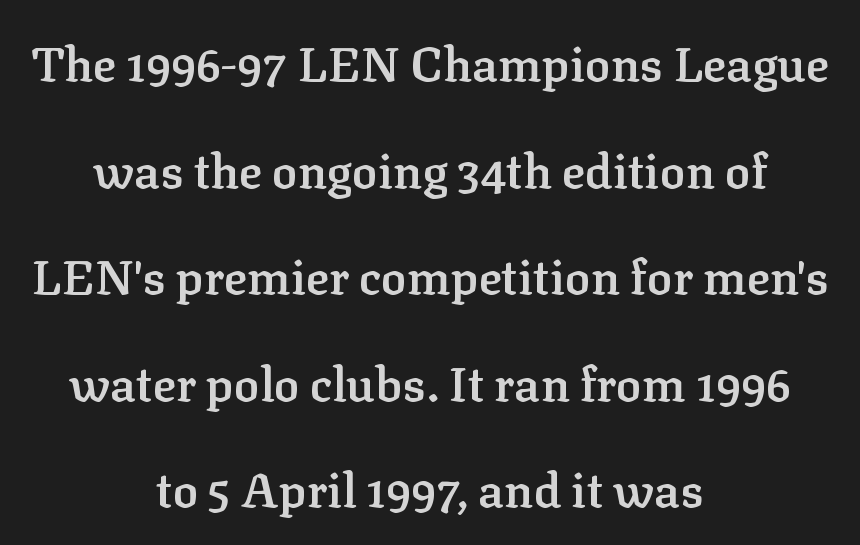
These lines carry some extra weight — a demibold, not a full bold. The letters stand upright; this is a roman face. Neither beginnings nor endings align; midpoints do. If you measured baseline to baseline, you'd find a long distance.
